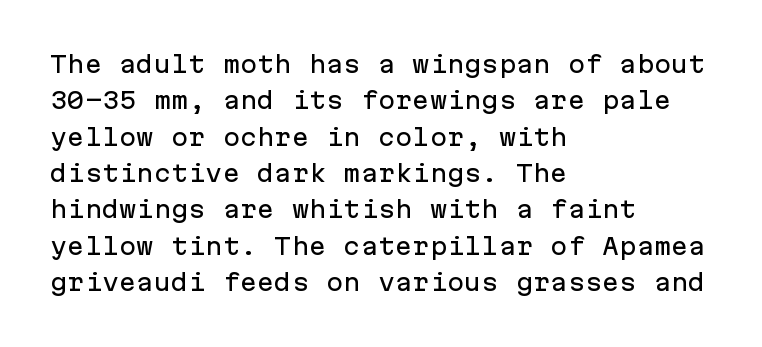
Q: Is the text italic (slanted)? A: No, it is upright.
Q: Is the text underlined? A: No.
Q: How is the paragraph aligned? A: Left-aligned.
Q: Is the spacing between letters normal or unusually wide? A: Normal.
Q: Is the spacing between lines tight, normal or loose? A: Normal.
